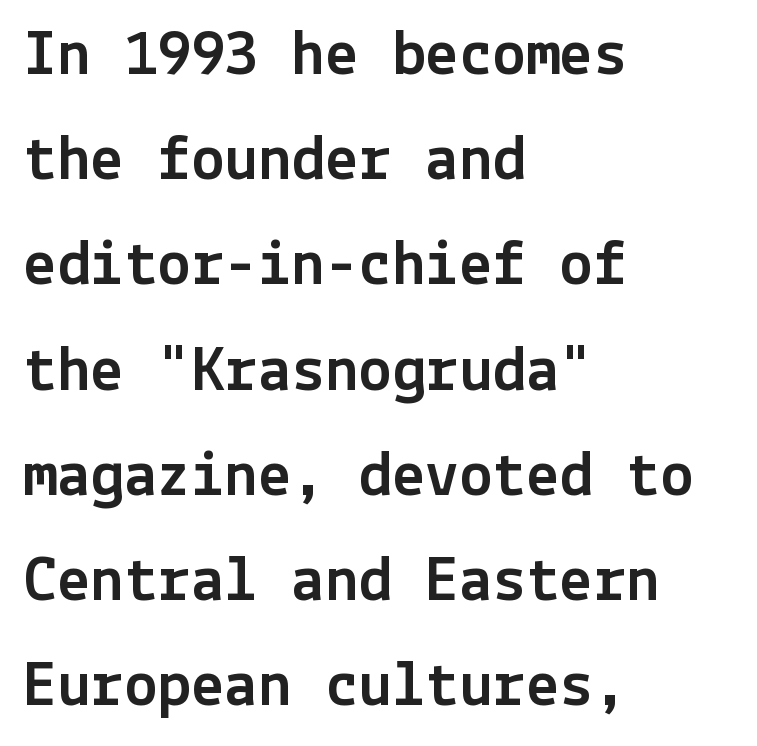
Q: Is the text italic (slanted)? A: No, it is upright.
Q: Is the typeface a serif or a sans-serif typeface? A: Sans-serif.
Q: Is the text underlined? A: No.
Q: How is the paragraph aligned? A: Left-aligned.
Q: Is the spacing between letters normal or unusually wide? A: Normal.
Q: Is the spacing between lines tight, normal or loose? A: Normal.
Q: Width (condensed, normal, or wide)? A: Normal.
Q: x-height? A: Medium.
